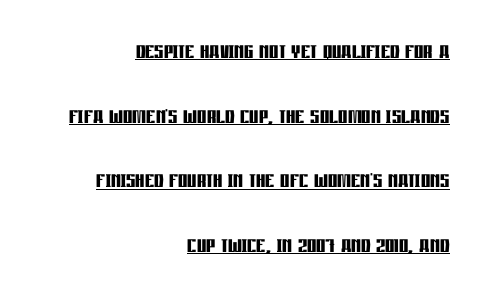
{"serif": "no", "italic": "no", "bold": "yes", "weight": "semibold", "width": "condensed", "stroke_contrast": "low", "x_height": "large", "monospaced": "no", "underline": "yes", "align": "right", "line_spacing": "loose", "line_spacing_ratio": 2.23, "letter_spacing": "normal", "letter_spacing_em": 0.0, "glyph_px": 29}
